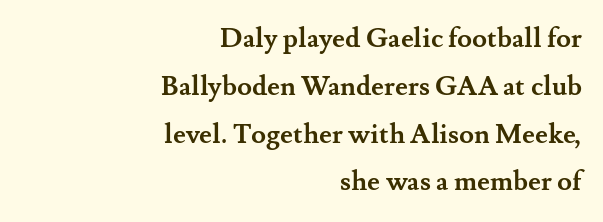
The image shows 27 px bold type, upright; set right-aligned, line spacing 1.77x, normal letter spacing, not underlined.
